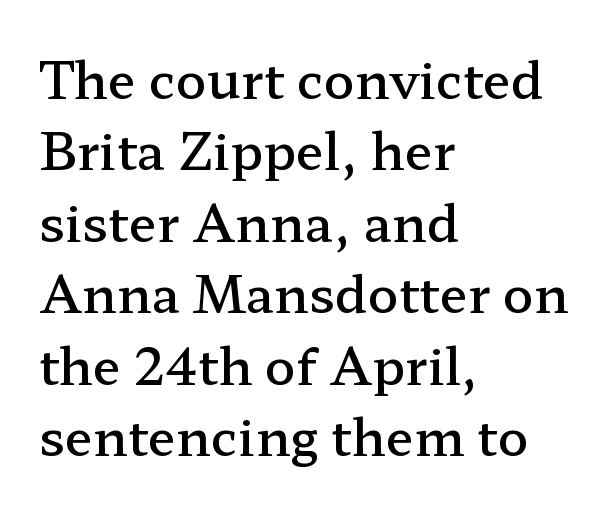
{"serif": "yes", "italic": "no", "bold": "semi", "weight": "semibold", "width": "wide", "stroke_contrast": "low", "x_height": "medium", "monospaced": "no", "underline": "no", "align": "left", "line_spacing": "normal", "line_spacing_ratio": 1.4, "letter_spacing": "normal", "letter_spacing_em": 0.0, "glyph_px": 51}
